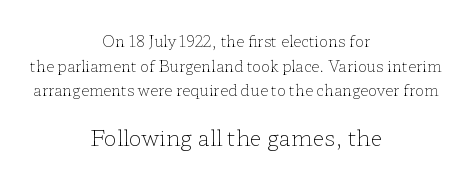
A bare baseline throughout the passage. Is the lower block the larger one? Yes — the lower block carries the bigger type. The specimen reads as upright at a glance. Inter-character spacing is left at the font's built-in metrics.
